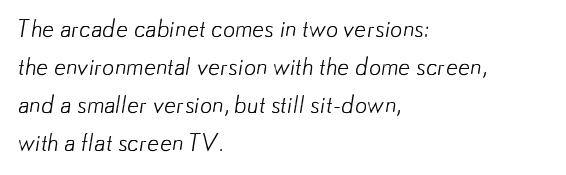
The font is comparable to plain body text, perhaps lighter. The baseline area is clear. This rendering uses left alignment, leaving the right contour irregular. Does the leading feel generous? No, just average. Standard letterfit; no display-style spreading of the glyphs.
